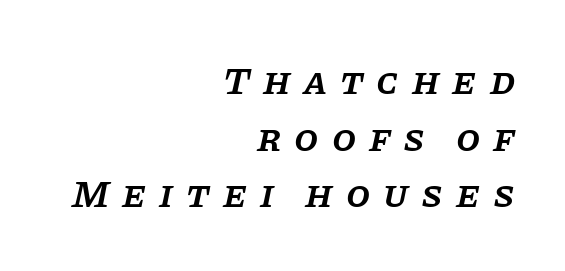
The image shows 39 px semibold serif type, italic (leaning right); set right-aligned, normal line spacing (1.45x), unusually wide letter spacing (+0.33 em), not underlined; low stroke contrast and a large x-height.
